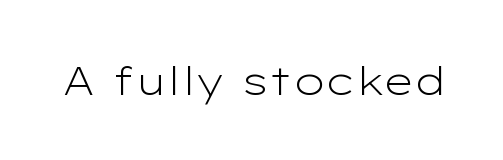
The image shows 40 px light, wide sans-serif type, upright; set normal letter spacing, not underlined; low stroke contrast and a medium x-height.
